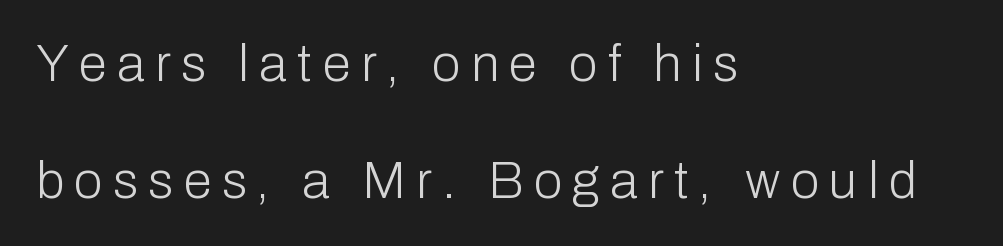
Letters have the restrained weight of plain body copy at most. The lettering stays uniformly vertical, giving the passage a roman look. Are there feet on the stems? There aren't — it's a sans. Do the characters align in a grid? No, the font is proportional. Unmarked baselines from the first word to the last. Leading is clearly above the norm, producing a sparse column.
